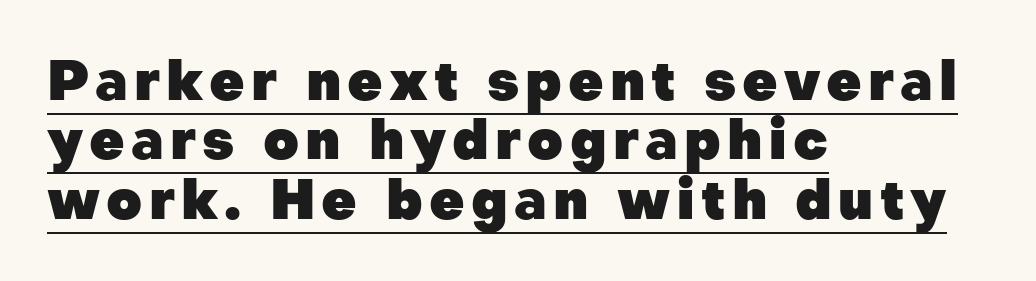
{"serif": "no", "italic": "no", "bold": "yes", "weight": "heavy", "width": "normal", "stroke_contrast": "low", "x_height": "medium", "monospaced": "no", "underline": "yes", "align": "left", "line_spacing": "tight", "line_spacing_ratio": 1.08, "glyph_px": 55}
